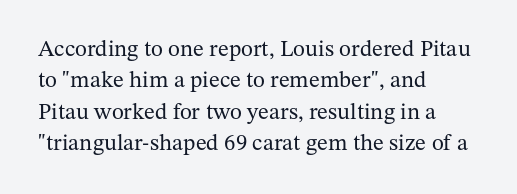
One glance says typical: line gaps are just what's usual. What stands out about the letter spacing? Nothing — it is the standard amount. This reads as an unemphasized weight, regular at the heaviest. The text block is weighted toward the left margin, trailing off unevenly rightward. Descender tails drop into unmarked territory. The specimen reads as upright at a glance.
